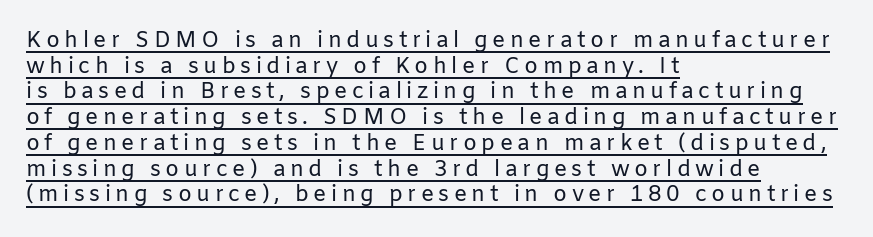
The image shows 22 px text type, upright; set left-aligned, line spacing 1.17x, unusually wide letter spacing (+0.2 em), underlined.
